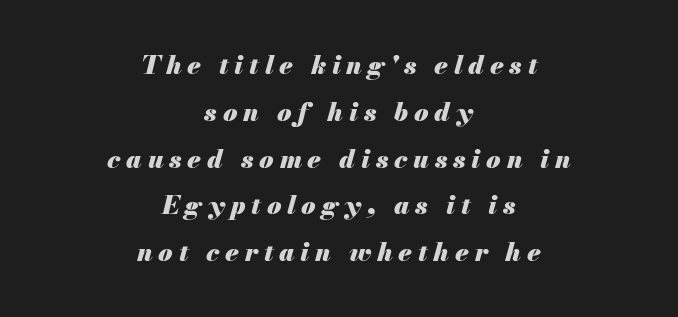
The image shows 26 px bold type, italic (leaning right); set centered, line spacing 1.8x, unusually wide letter spacing (+0.22 em), not underlined.
